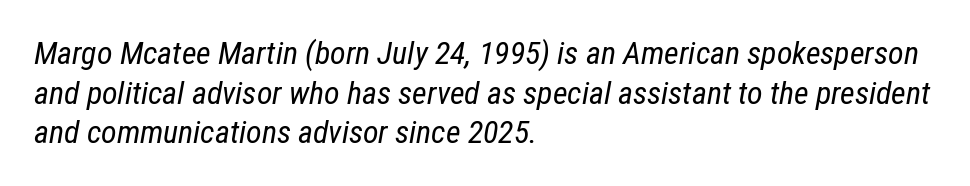
The image shows 32 px regular-weight, condensed type, italic (leaning right); set left-aligned, line spacing 1.24x, normal letter spacing, not underlined; low stroke contrast and a medium x-height.
